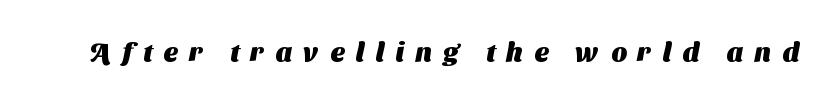
Q: Is the text bold? A: Yes.
Q: Is the text underlined? A: No.
Q: Is the spacing between letters normal or unusually wide? A: Unusually wide.
